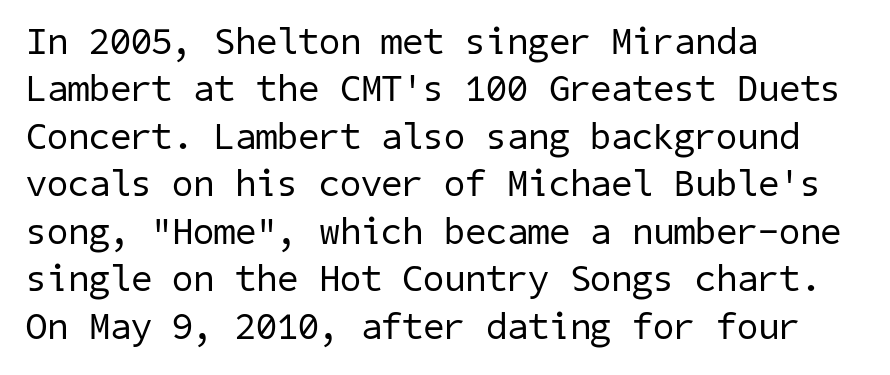
Left-aligned paragraph, ragged on the right. The glyphs are unaccompanied by any horizontal stroke below them. In terms of letterform style, serifs are entirely absent. Students, note that the glyphs here touch the page at normal intervals.
